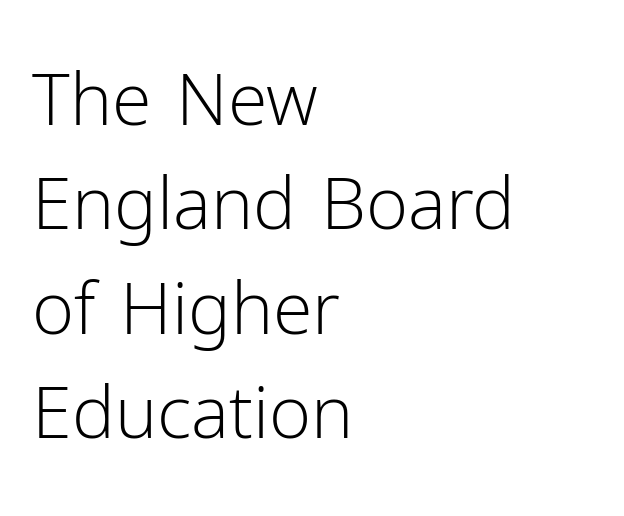
{"serif": "no", "italic": "no", "bold": "no", "weight": "light", "width": "normal", "stroke_contrast": "low", "x_height": "medium", "monospaced": "no", "underline": "no", "align": "left", "line_spacing": "normal", "line_spacing_ratio": 1.45, "letter_spacing": "normal", "letter_spacing_em": 0.0, "glyph_px": 72}
